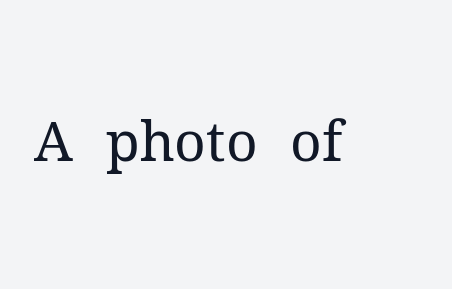
The image shows 55 px regular-weight serif type, upright; set normal letter spacing, not underlined; medium stroke contrast and a medium x-height.
